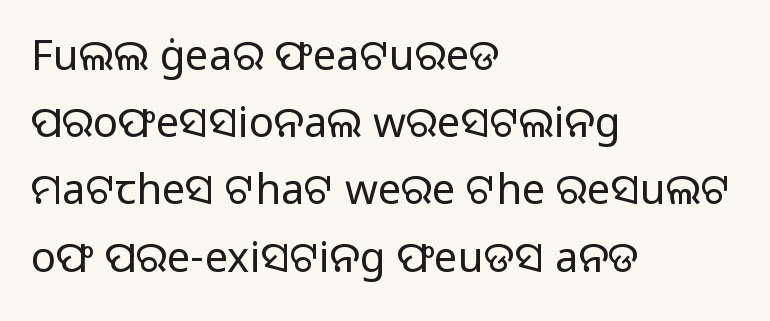
{"serif": "no", "italic": "no", "bold": "no", "weight": "light", "width": "normal", "stroke_contrast": "low", "x_height": "medium", "monospaced": "no", "underline": "no", "align": "left", "line_spacing": "normal", "line_spacing_ratio": 1.6, "letter_spacing": "normal", "letter_spacing_em": 0.0, "glyph_px": 42}
